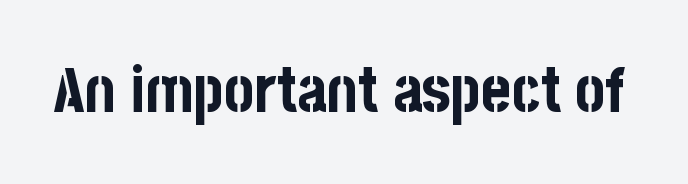
The image shows 63 px bold, condensed sans-serif type, upright; set normal letter spacing, not underlined; low stroke contrast and a large x-height.
